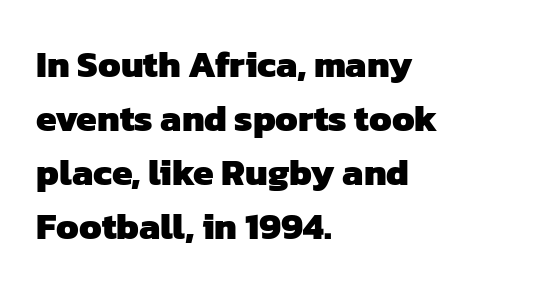
The image shows 37 px heavy sans-serif type; set left-aligned, normal line spacing (1.46x), normal letter spacing, not underlined; low stroke contrast and a medium x-height.
